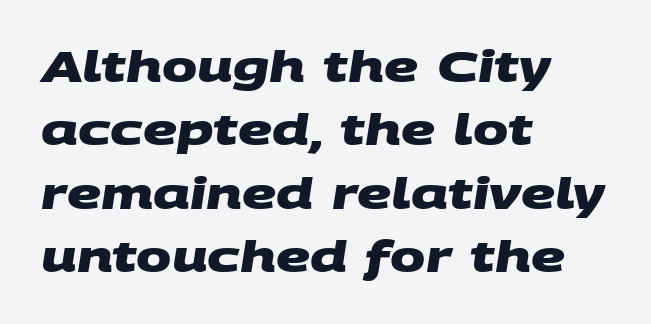
{"serif": "no", "bold": "yes", "weight": "heavy", "width": "wide", "stroke_contrast": "medium", "x_height": "large", "monospaced": "no", "underline": "no", "align": "left", "line_spacing": "normal", "line_spacing_ratio": 1.51, "letter_spacing": "normal", "letter_spacing_em": 0.0, "glyph_px": 42}
